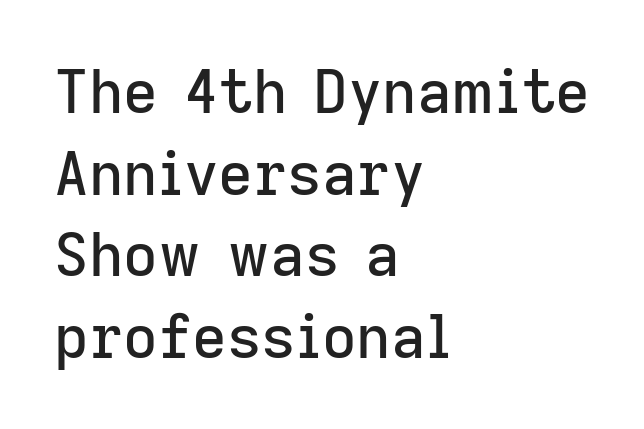
Words float on clear page, feet unadorned. The face used here is rendered with its standard letterfit. The letters stand upright; this is a roman face. You can tell from the bare stems that sans-serif type was used.
